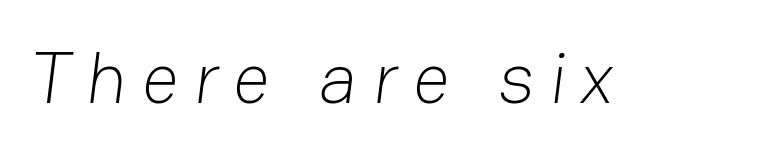
Q: Is the text bold? A: No.
Q: Is the typeface a serif or a sans-serif typeface? A: Sans-serif.
Q: Is the text underlined? A: No.
Q: Is the spacing between letters normal or unusually wide? A: Unusually wide.
Q: Width (condensed, normal, or wide)? A: Normal.
Q: Stroke contrast? A: Low.
Q: x-height? A: Medium.
Q: Monospaced? A: No.
